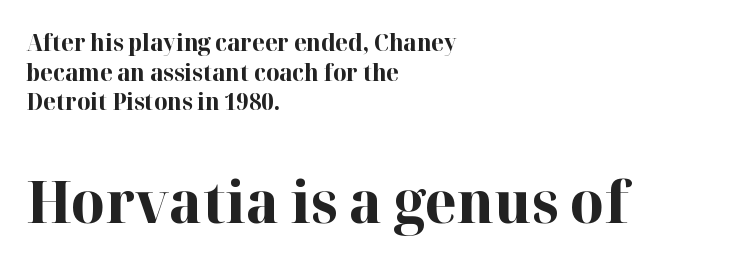
{"serif": "yes", "italic": "no", "bold": "yes", "weight": "bold", "width": "normal", "stroke_contrast": "high", "x_height": "medium", "monospaced": "no", "underline": "no", "align": "left", "line_spacing": "normal", "line_spacing_ratio": 1.29, "letter_spacing": "normal", "letter_spacing_em": 0.0, "larger_block": "second", "size_ratio": 2.52, "glyph_px": 58}
